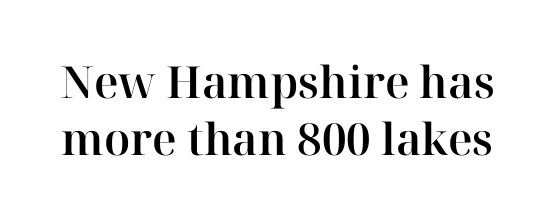
Clear beneath every line of the passage. Characters remain perfectly vertical along every line. The font family rendered here belongs to the serif group. These lines keep a tight, regular rhythm from letter to letter. The letters advance in unequal steps, a hallmark of proportional type. Summary of vertical rhythm: regular, with standard interline spacing.
